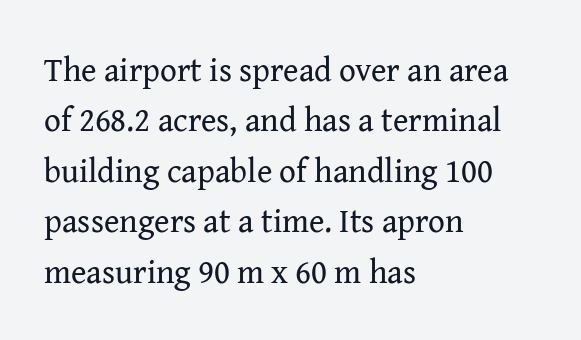
Q: Is the text bold? A: No.
Q: Is the text italic (slanted)? A: No, it is upright.
Q: Is the typeface a serif or a sans-serif typeface? A: Serif.
Q: Is the text underlined? A: No.
Q: How is the paragraph aligned? A: Left-aligned.
Q: Is the spacing between letters normal or unusually wide? A: Normal.
Q: Is the spacing between lines tight, normal or loose? A: Normal.
Q: Width (condensed, normal, or wide)? A: Normal.
Q: Stroke contrast? A: Medium.
Q: x-height? A: Medium.
Q: Monospaced? A: No.
